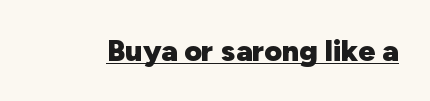
These lines were composed using upright roman letters. You can see a thin bar hugging the bottom of the glyphs. Looks like regular typesetting: each glyph gets only the width it needs. Inter-character spacing is left at the font's built-in metrics. On the weight axis this lands at bold, roughly 700.
